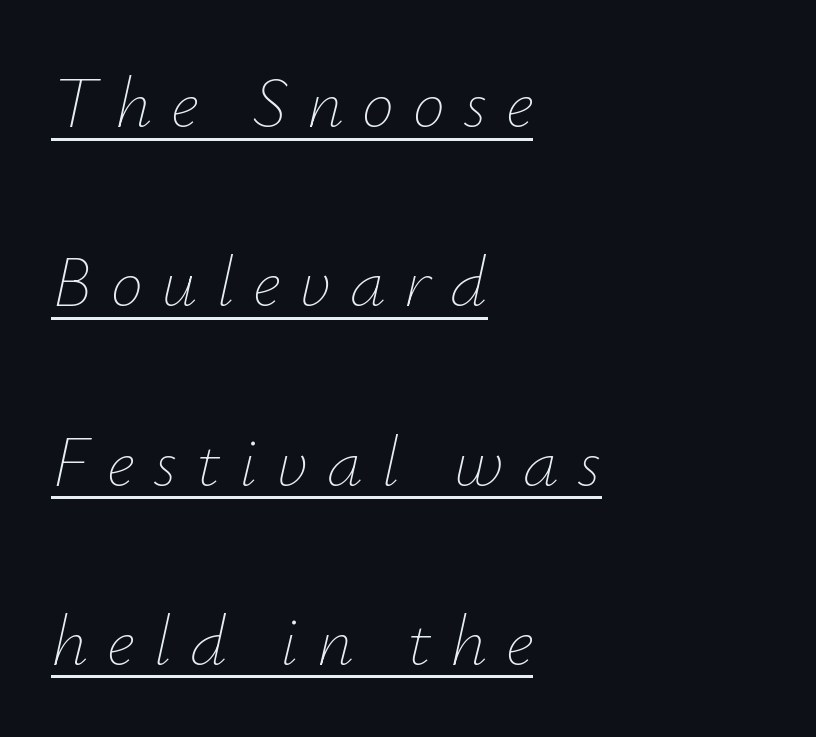
Q: Is the text bold? A: No.
Q: Is the text italic (slanted)? A: Yes, it leans right by about 12 degrees.
Q: Is the text underlined? A: Yes.
Q: How is the paragraph aligned? A: Left-aligned.
Q: Is the spacing between letters normal or unusually wide? A: Unusually wide.
Q: Is the spacing between lines tight, normal or loose? A: Loose.
Q: Width (condensed, normal, or wide)? A: Normal.
Q: Stroke contrast? A: Low.
Q: x-height? A: Small.
Q: Monospaced? A: No.
